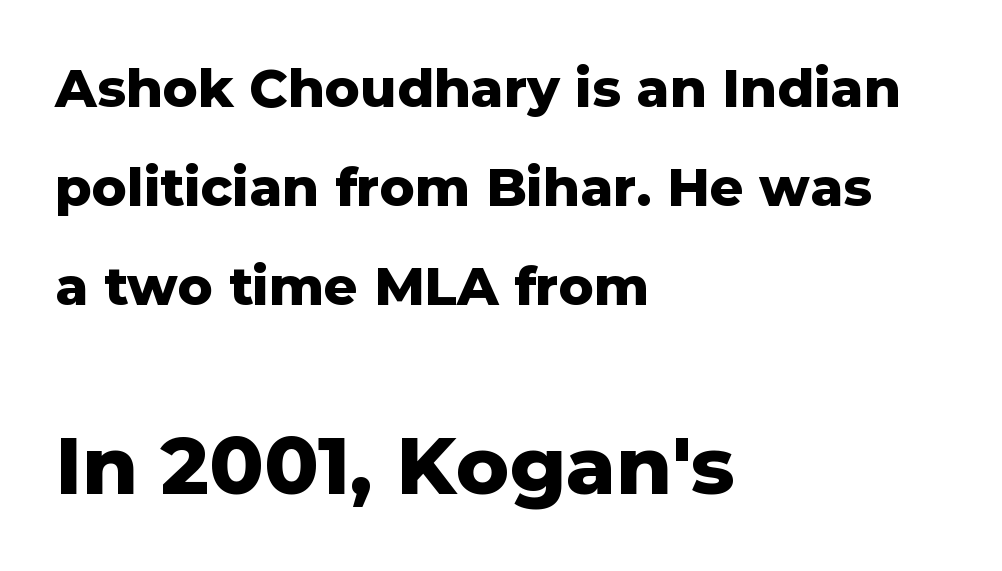
Q: Is the text bold? A: Yes.
Q: Is the text italic (slanted)? A: No, it is upright.
Q: Is the typeface a serif or a sans-serif typeface? A: Sans-serif.
Q: Is the text underlined? A: No.
Q: How is the paragraph aligned? A: Left-aligned.
Q: Is the spacing between letters normal or unusually wide? A: Normal.
Q: Which block of text is set in a larger size, the first (top) or the second (bottom)? A: The second (bottom) one.
Q: Width (condensed, normal, or wide)? A: Normal.
Q: Stroke contrast? A: Low.
Q: x-height? A: Medium.
Q: Monospaced? A: No.
